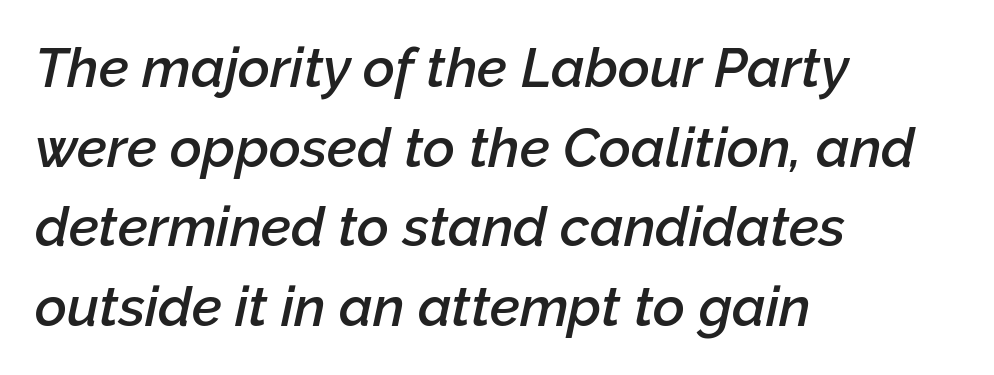
Rendered with sloped, italic letterforms. The strokes are fattened partway — semibold, not bold. The specimen omits any rule beneath the text block's lines. The block of text has a typical density, with ordinary space between rows. This rendering leaves character spacing at its baseline value. These lines are set flush left with a ragged right edge.
